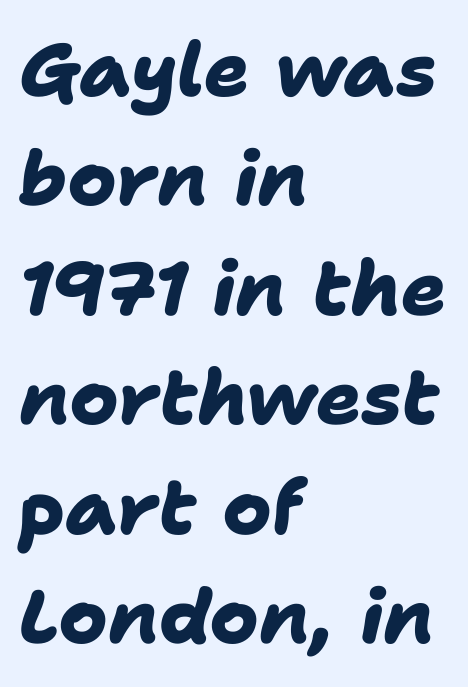
Successive baselines arrive at the customary interval. The passage shown is typed in a proportional face where columns would drift. The strokes are fattened all the way to bold. Glance below the letters and you will spot only blank space. The paragraph has a hard left edge and a soft right edge. Between one letter and the next there's only the usual sliver of space.
